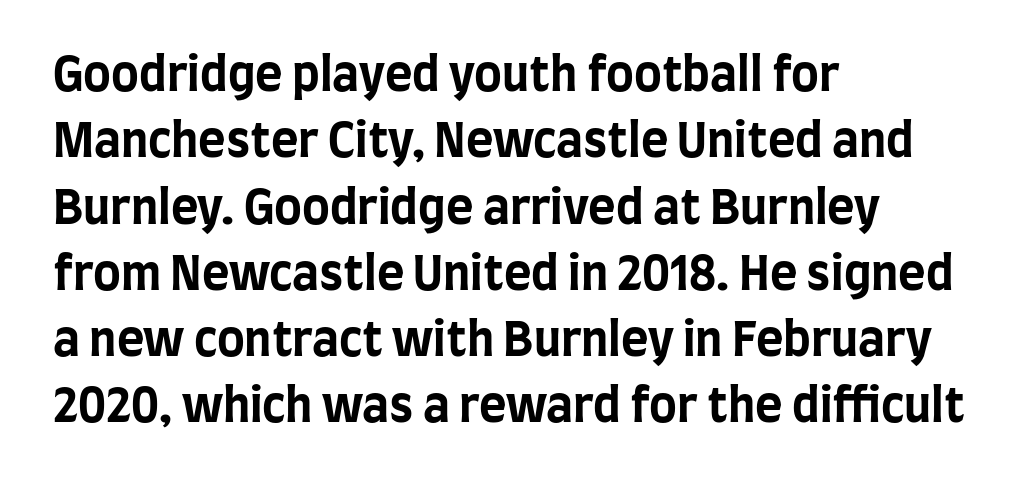
Q: Is the text bold? A: Yes.
Q: Is the text italic (slanted)? A: No, it is upright.
Q: Is the typeface a serif or a sans-serif typeface? A: Sans-serif.
Q: Is the text underlined? A: No.
Q: How is the paragraph aligned? A: Left-aligned.
Q: Is the spacing between letters normal or unusually wide? A: Normal.
Q: Is the spacing between lines tight, normal or loose? A: Normal.
Q: Width (condensed, normal, or wide)? A: Condensed.
Q: Stroke contrast? A: Low.
Q: x-height? A: Large.
Q: Monospaced? A: No.
